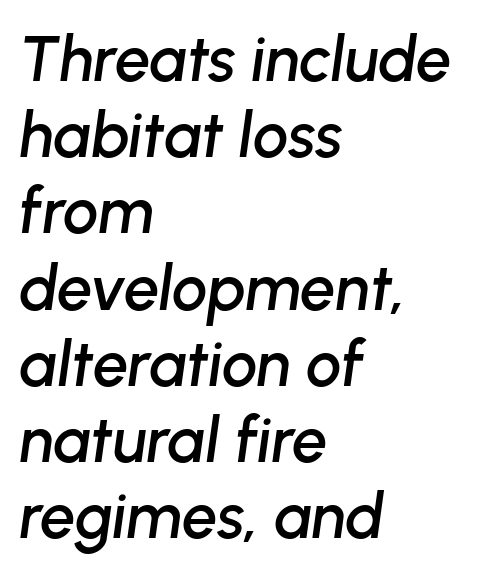
The image shows 63 px text type, italic (leaning right); set left-aligned, line spacing 1.21x, normal letter spacing, not underlined; low stroke contrast and a medium x-height.
